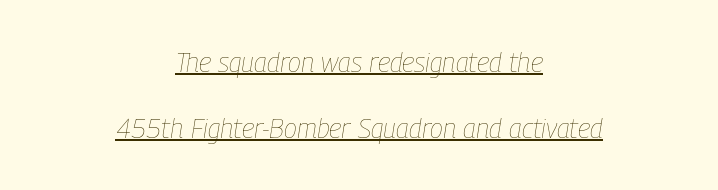
Q: Is the text bold? A: No.
Q: Is the text italic (slanted)? A: Yes, it leans right by about 9 degrees.
Q: Is the text underlined? A: Yes.
Q: How is the paragraph aligned? A: Centered.
Q: Is the spacing between letters normal or unusually wide? A: Normal.
Q: Is the spacing between lines tight, normal or loose? A: Loose.
